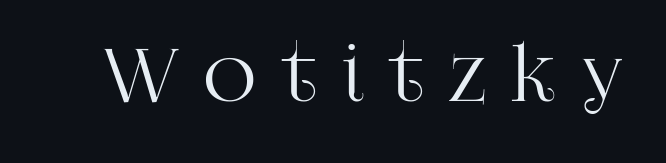
There is plenty of visible air inserted between adjacent glyphs. Is this a fixed-width face? No — the glyphs have proportional, varying widths. These lines are composed in type with serifs. A bare baseline throughout the passage. Does the lettering tilt? It doesn't — this is upright.
